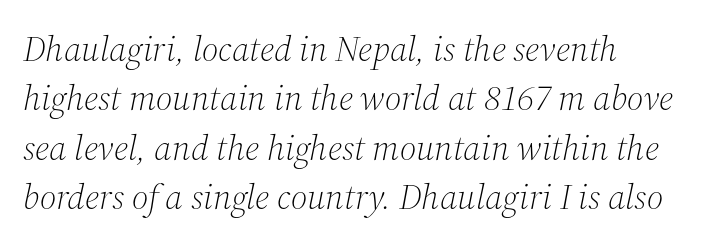
Q: Is the text bold? A: No.
Q: Is the text italic (slanted)? A: Yes, it leans right by about 12 degrees.
Q: Is the typeface a serif or a sans-serif typeface? A: Serif.
Q: Is the text underlined? A: No.
Q: How is the paragraph aligned? A: Left-aligned.
Q: Is the spacing between letters normal or unusually wide? A: Normal.
Q: Is the spacing between lines tight, normal or loose? A: Normal.
Q: Width (condensed, normal, or wide)? A: Normal.
Q: Stroke contrast? A: Medium.
Q: x-height? A: Medium.
Q: Monospaced? A: No.
